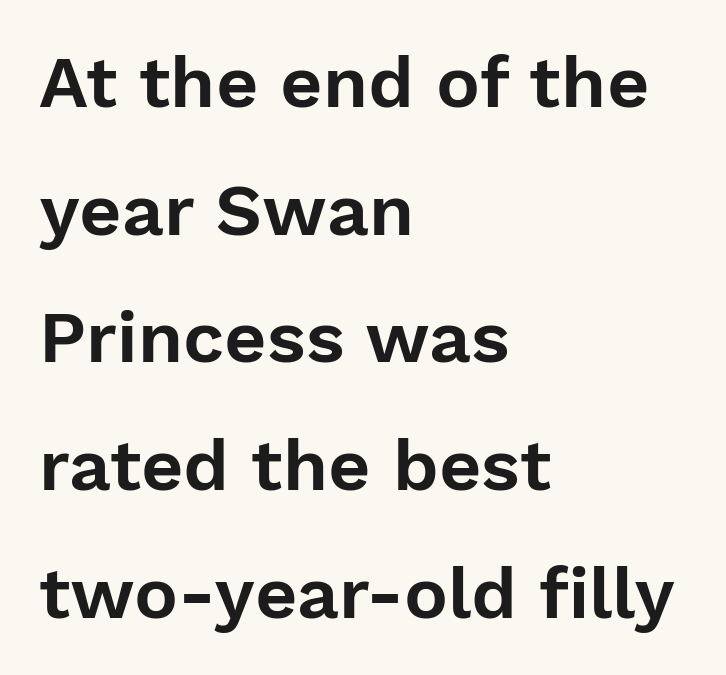
Varying glyph widths throughout — classic text-font behaviour. Nobody touched the tracking dial on this one. What kind of face is this? One without serifs — a sans. No italicization has been applied; the sample stays upright. Which margin do the lines hug? The left one — the right edge is uneven. Just letters on the line, the space beneath them empty.
